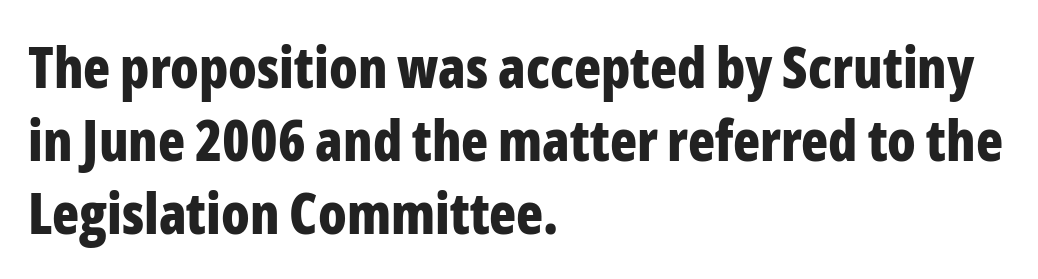
The image shows 56 px bold, condensed sans-serif type, upright; set left-aligned, normal line spacing (1.3x), normal letter spacing, not underlined; low stroke contrast and a medium x-height.
